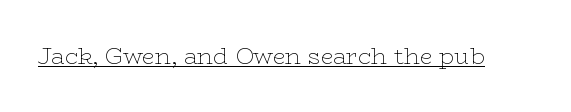
Students, observe the line beneath the letters — that is underlining. You can tell it's not italic because the verticals are truly vertical. Stems here are at most as thick as an everyday book face. Between one letter and the next there's only the usual sliver of space.
